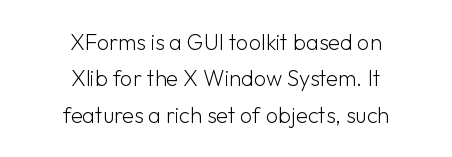
Q: Is the text bold? A: No.
Q: Is the text italic (slanted)? A: No, it is upright.
Q: Is the text underlined? A: No.
Q: How is the paragraph aligned? A: Centered.
Q: Is the spacing between letters normal or unusually wide? A: Normal.
Q: Is the spacing between lines tight, normal or loose? A: Normal.
